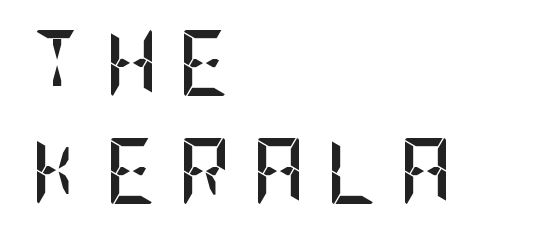
Compared with typical body copy, the letter spacing here is much looser. One-word summary of the alignment: left. It's the straight-up-and-down kind of type. A normal amount of white space separates one row of letters from the next. Regarding serifs, this sample does without them. Words float on clear page, feet unadorned.
